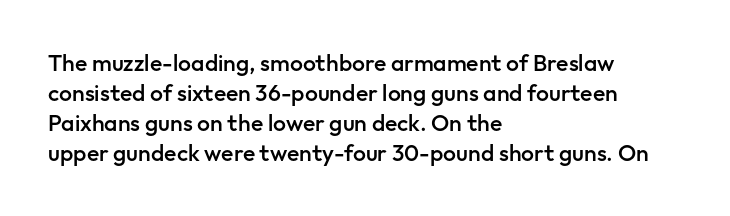
Q: Is the text bold? A: Semi-bold.
Q: Is the text italic (slanted)? A: No, it is upright.
Q: Is the text underlined? A: No.
Q: How is the paragraph aligned? A: Left-aligned.
Q: Is the spacing between letters normal or unusually wide? A: Normal.
Q: Is the spacing between lines tight, normal or loose? A: Normal.
